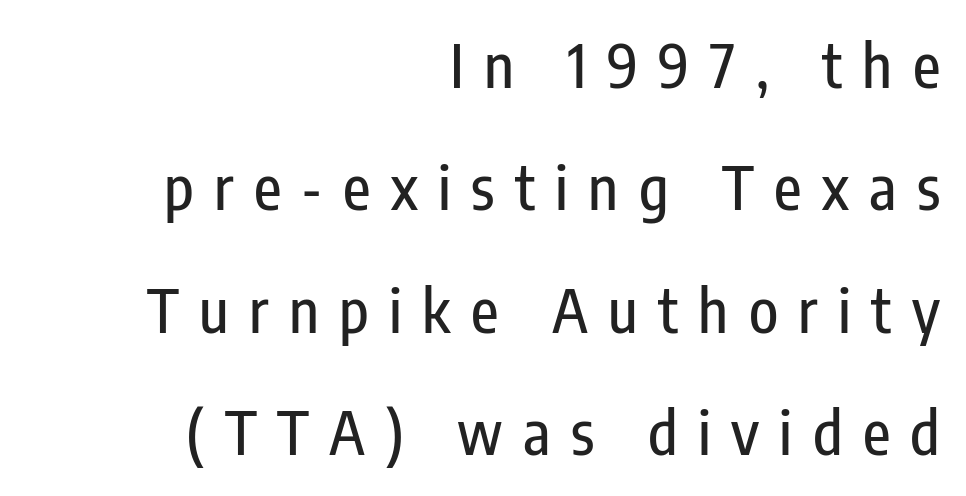
The image shows 60 px condensed sans-serif type, upright; set right-aligned, loose line spacing (2.04x), unusually wide letter spacing (+0.34 em), not underlined; low stroke contrast and a medium x-height.
